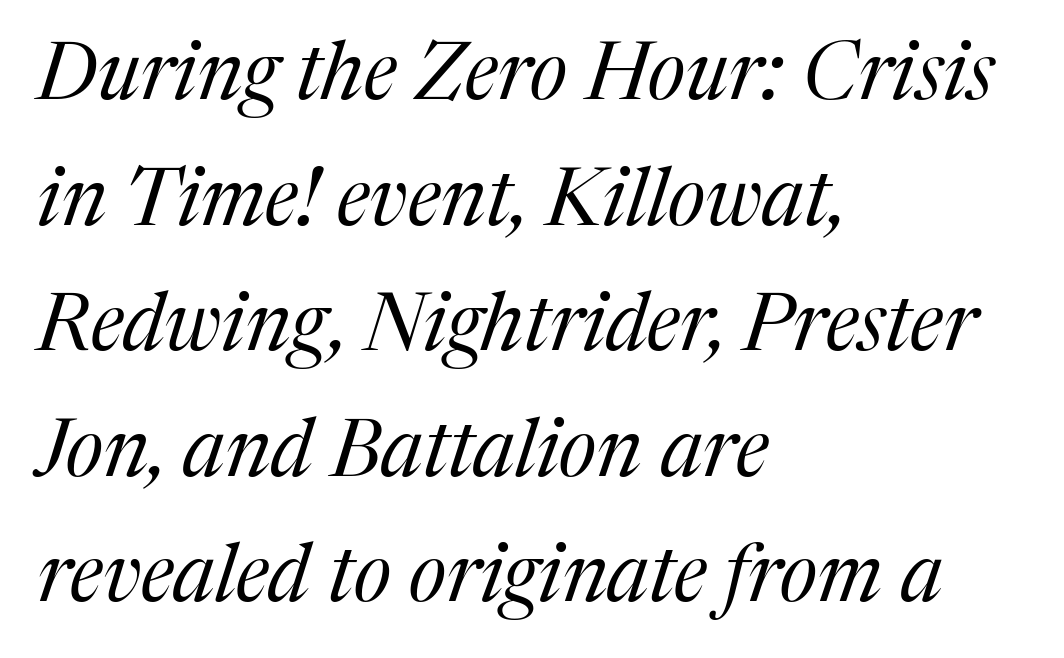
Is the stroke heavy? The answer is a plain regular-or-lighter. Is the letter spacing exaggerated? No — it looks like the ordinary default. Which margin do the lines hug? The left one — the right edge is uneven. In terms of leading, this rendering sits right in the middle. Rule under the text: the space is simply empty. Letterform terminals end in serifs throughout the passage.
